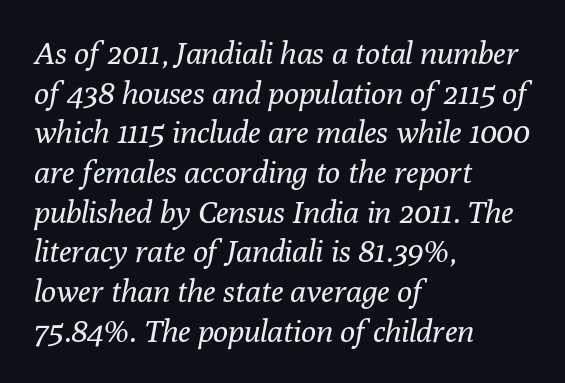
{"serif": "yes", "italic": "yes", "lean": "right", "slant_degrees": 10, "bold": "no", "weight": "regular", "width": "normal", "stroke_contrast": "low", "x_height": "medium", "monospaced": "no", "underline": "no", "align": "left", "line_spacing": "normal", "line_spacing_ratio": 1.28, "letter_spacing": "normal", "letter_spacing_em": 0.0, "glyph_px": 31}
